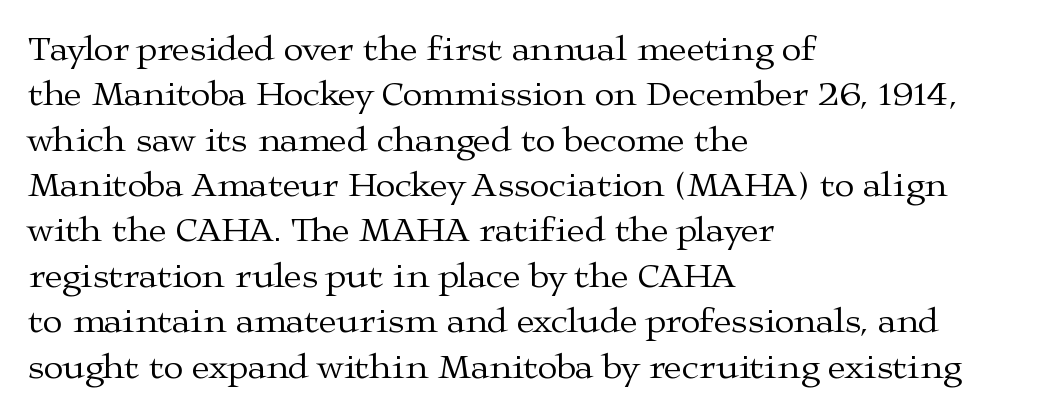
The image shows 36 px regular-weight, wide serif type, upright; set left-aligned, normal line spacing (1.26x), normal letter spacing, not underlined; medium stroke contrast and a medium x-height.
